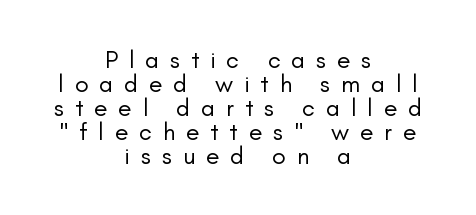
Q: Is the text bold? A: No.
Q: Is the text italic (slanted)? A: No, it is upright.
Q: Is the text underlined? A: No.
Q: How is the paragraph aligned? A: Centered.
Q: Is the spacing between letters normal or unusually wide? A: Unusually wide.
Q: Is the spacing between lines tight, normal or loose? A: Tight.
